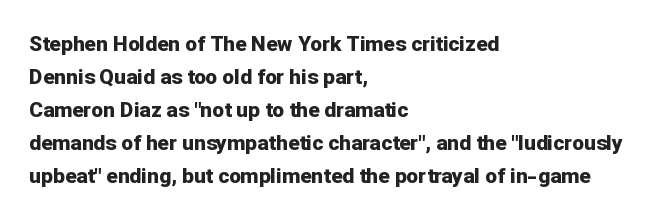
{"italic": "no", "bold": "yes", "underline": "no", "align": "left", "line_spacing": "normal", "line_spacing_ratio": 1.57, "letter_spacing": "normal", "letter_spacing_em": 0.0, "glyph_px": 21}
